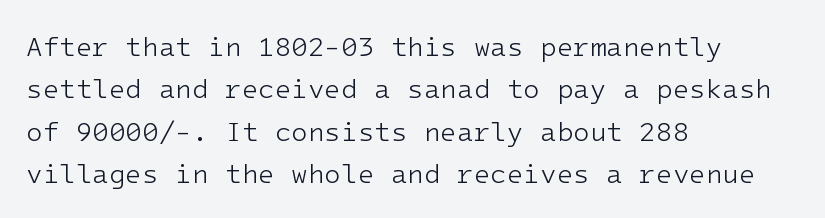
The image shows 27 px text type, upright; set left-aligned, normal line spacing (1.57x), normal letter spacing, not underlined.
